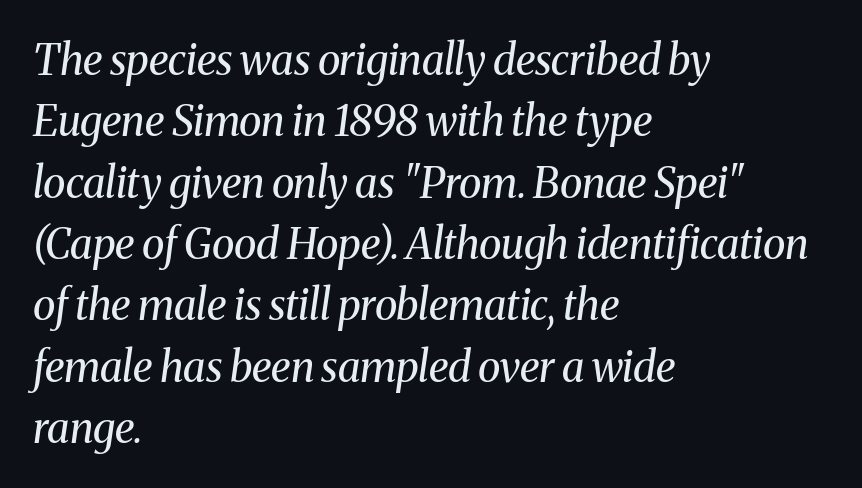
{"serif": "yes", "italic": "yes", "lean": "right", "slant_degrees": 8, "bold": "no", "weight": "regular", "width": "normal", "stroke_contrast": "medium", "x_height": "medium", "monospaced": "no", "underline": "no", "align": "left", "line_spacing": "normal", "line_spacing_ratio": 1.46, "letter_spacing": "normal", "letter_spacing_em": 0.0, "glyph_px": 42}
